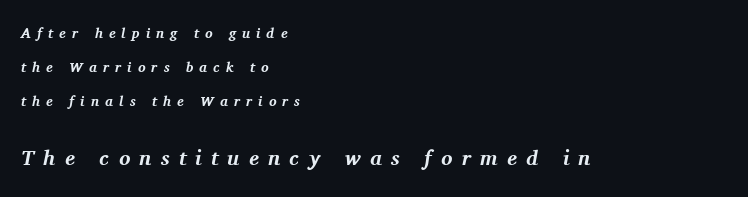
The image shows 21 px bold type, italic (leaning right); set left-aligned, loose line spacing (2.42x), unusually wide letter spacing (+0.44 em), not underlined; the second (bottom) block is 1.5x larger.
